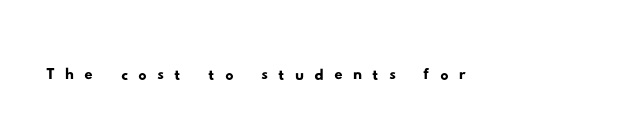
The image shows 41 px wide sans-serif type; set unusually wide letter spacing (+0.25 em), not underlined; low stroke contrast and a small x-height.
